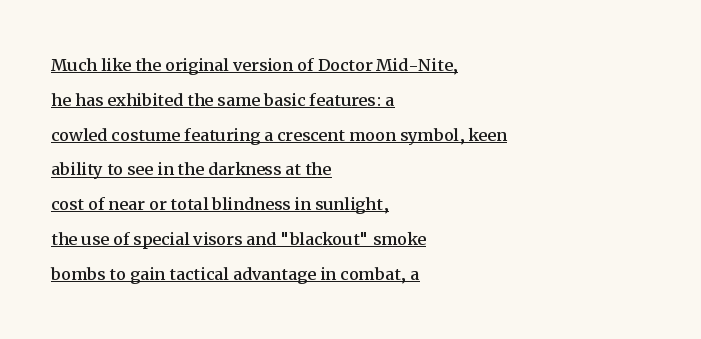
Q: Is the text italic (slanted)? A: No, it is upright.
Q: Is the text underlined? A: Yes.
Q: How is the paragraph aligned? A: Left-aligned.
Q: Is the spacing between letters normal or unusually wide? A: Normal.
Q: Is the spacing between lines tight, normal or loose? A: Normal.
